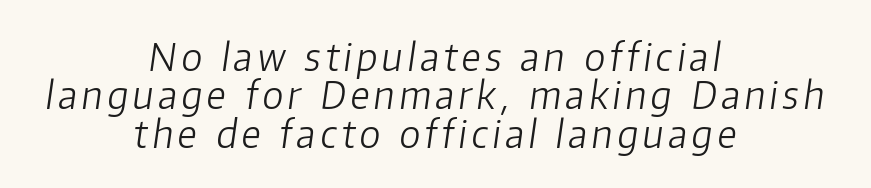
{"italic": "yes", "lean": "right", "slant_degrees": 8, "bold": "no", "weight": "light", "width": "normal", "stroke_contrast": "low", "x_height": "medium", "monospaced": "no", "underline": "no", "align": "center", "line_spacing": "tight", "line_spacing_ratio": 1.01, "glyph_px": 38}
